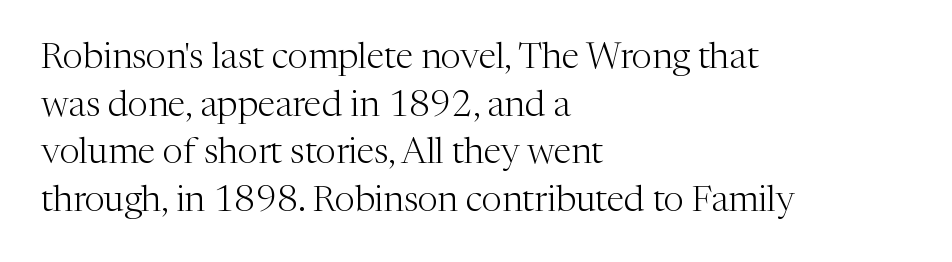
The image shows 36 px light serif type, upright; set left-aligned, normal line spacing (1.32x), normal letter spacing, not underlined; medium stroke contrast and a medium x-height.
